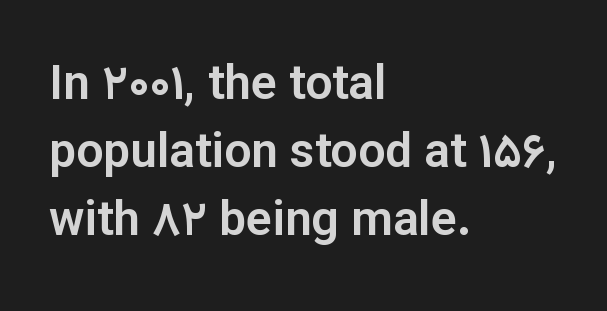
Q: Is the text italic (slanted)? A: No, it is upright.
Q: Is the typeface a serif or a sans-serif typeface? A: Sans-serif.
Q: Is the text underlined? A: No.
Q: How is the paragraph aligned? A: Left-aligned.
Q: Is the spacing between letters normal or unusually wide? A: Normal.
Q: Is the spacing between lines tight, normal or loose? A: Normal.
Q: Width (condensed, normal, or wide)? A: Normal.
Q: Stroke contrast? A: Low.
Q: x-height? A: Medium.
Q: Monospaced? A: No.
